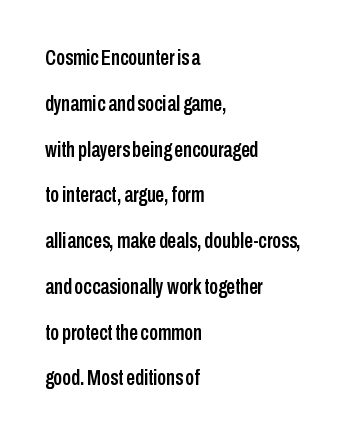
The image shows 22 px text type, upright; set left-aligned, loose line spacing (2.08x), normal letter spacing, not underlined.
